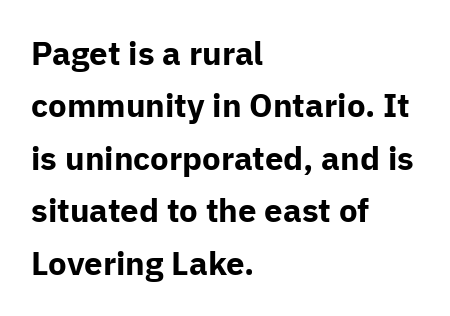
The image shows 33 px bold sans-serif type, upright; set left-aligned, normal line spacing (1.59x), normal letter spacing, not underlined; low stroke contrast and a medium x-height.
